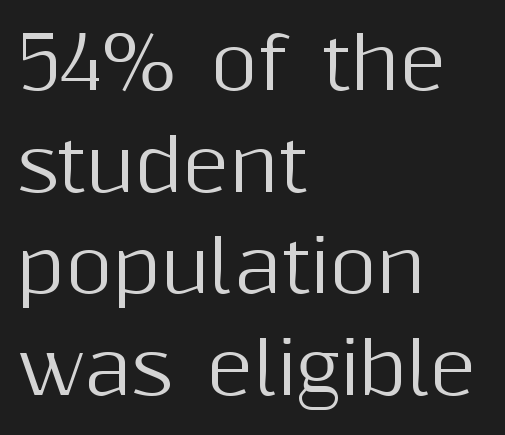
The vertical gap from one line to the next is medium. The typography opts for an upright posture over an oblique one. Short note: letters normally spaced. Here the designer chose a conventional face with non-uniform glyph widths. Anything drawn beneath the words? Only blank space. Where is the straight margin? On the left.
